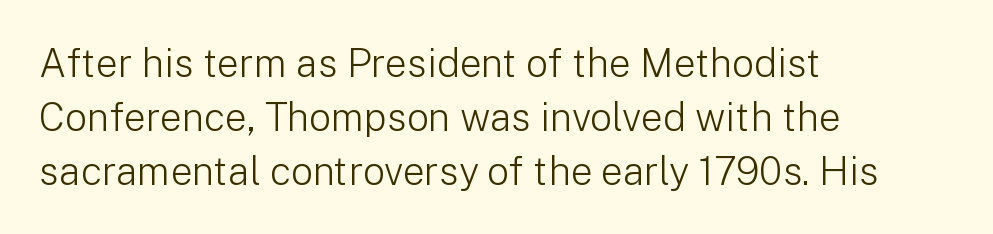
Q: Is the text bold? A: No.
Q: Is the text italic (slanted)? A: No, it is upright.
Q: Is the typeface a serif or a sans-serif typeface? A: Sans-serif.
Q: Is the text underlined? A: No.
Q: How is the paragraph aligned? A: Left-aligned.
Q: Is the spacing between letters normal or unusually wide? A: Normal.
Q: Is the spacing between lines tight, normal or loose? A: Normal.
Q: Width (condensed, normal, or wide)? A: Normal.
Q: Stroke contrast? A: Low.
Q: x-height? A: Medium.
Q: Monospaced? A: No.
